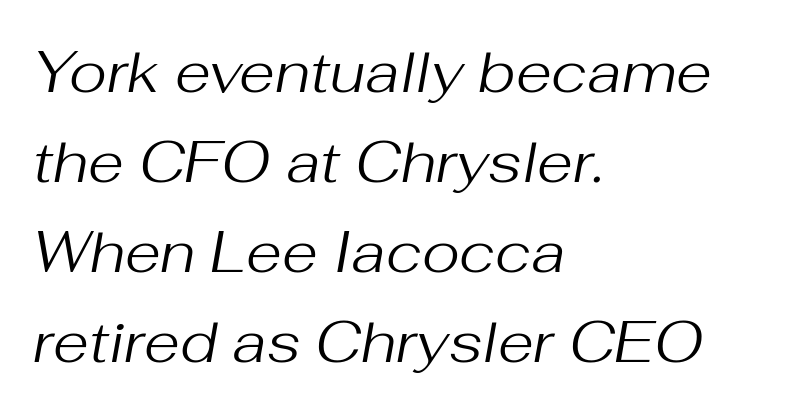
{"italic": "yes", "lean": "right", "slant_degrees": 10, "bold": "no", "weight": "regular", "width": "normal", "stroke_contrast": "medium", "x_height": "medium", "monospaced": "no", "underline": "no", "align": "left", "line_spacing": "normal", "line_spacing_ratio": 1.55, "letter_spacing": "normal", "letter_spacing_em": 0.0, "glyph_px": 58}
